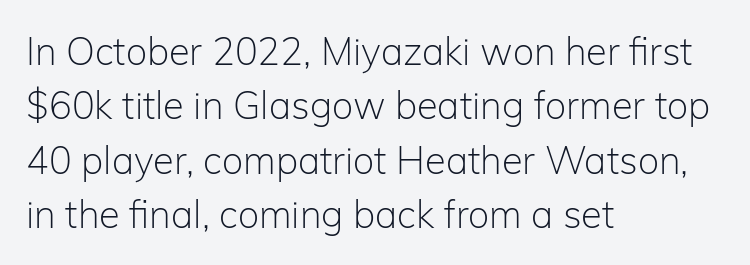
Reading down the block, your eye returns to a fixed left position each line. Horizontal bands of white between lines are of average thickness. Think of a printed novel: that variable character pitch is what you see here. Style check: upright. A sans-serif font was chosen for this passage.
